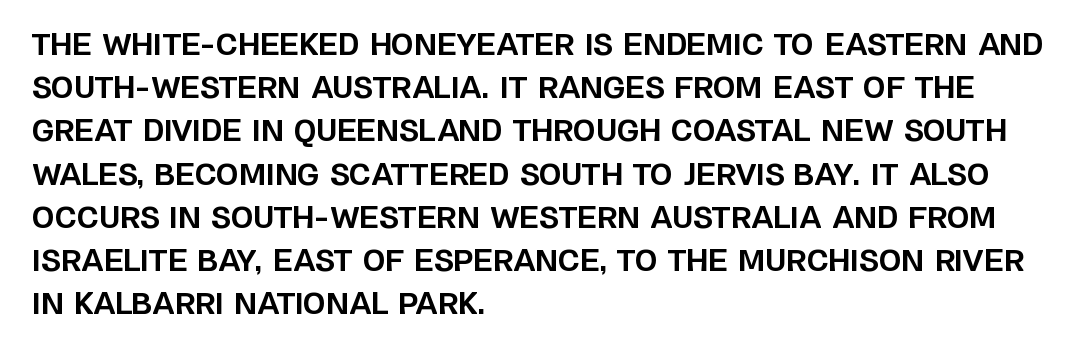
The space directly below the letters is spotless. This sample uses a sans-serif face. In CSS terms this would be text-align: left. In terms of weight, the rendering is a true, heavy bold. Is there any slant? The stems are plumb. What's the leading like? Ordinary, nothing unusual.
